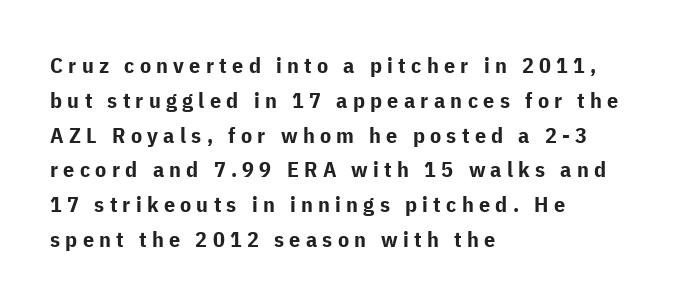
The face used here has the dense, thick strokes of a bold. Visually the block forms a straight wall on the left and a jagged coastline on the right. The typography opts for an upright posture over an oblique one. The vertical gap from one line to the next is medium.
